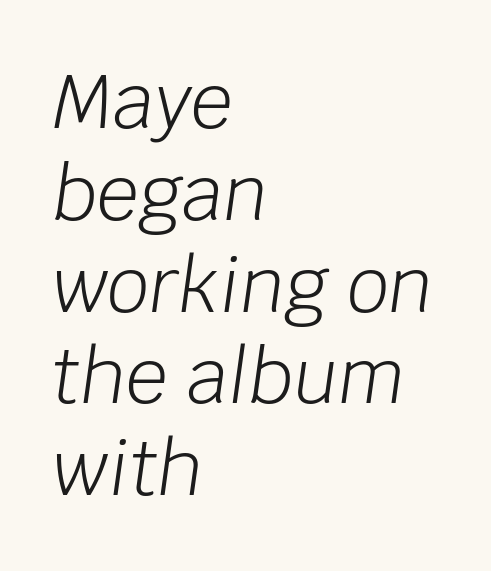
Q: Is the text bold? A: No.
Q: Is the text italic (slanted)? A: Yes, it leans right by about 8 degrees.
Q: Is the text underlined? A: No.
Q: How is the paragraph aligned? A: Left-aligned.
Q: Is the spacing between letters normal or unusually wide? A: Normal.
Q: Width (condensed, normal, or wide)? A: Normal.
Q: Stroke contrast? A: Low.
Q: x-height? A: Large.
Q: Monospaced? A: No.
